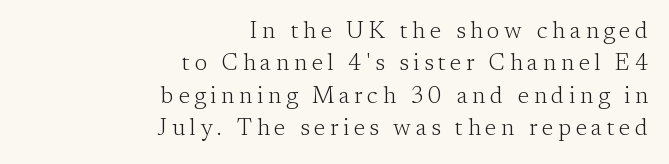
Characters follow at a spacing far wider than the type designer built in. The face looks like a standard text weight, possibly lighter. Any mark beneath the type? The region is blank. The rag falls on the left side of this text block. Rendered with straight, roman letterforms.
